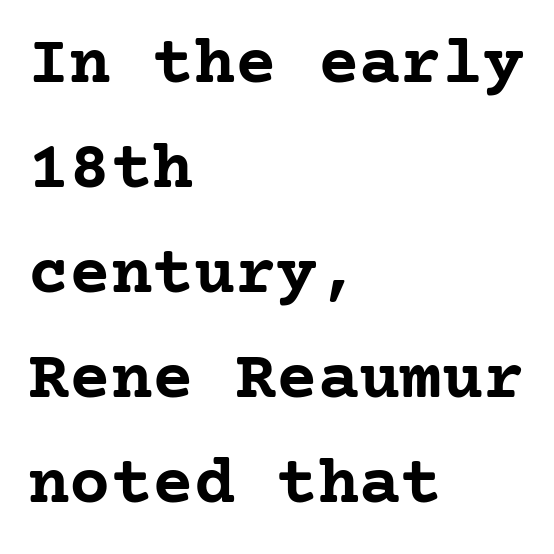
The passage shown is typeset with a serif family. Notice how the stems are strictly vertical — no italics here. The letterforms sit shoulder to shoulder at normal distance. Each row of text sits above clean, open space.
